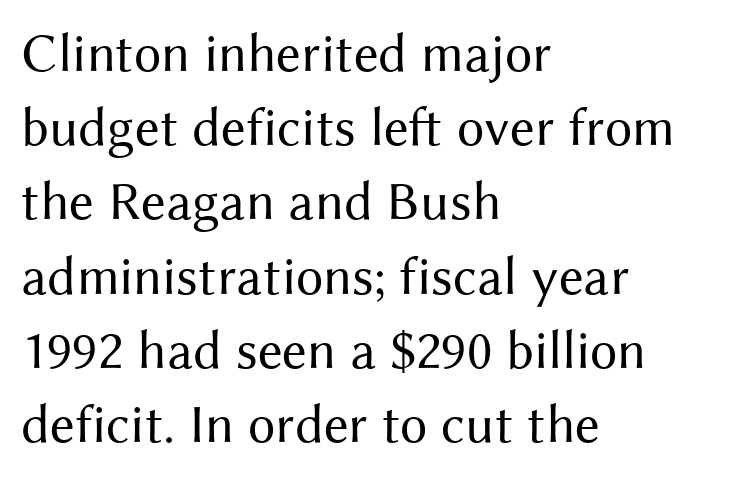
{"serif": "no", "italic": "no", "bold": "no", "weight": "regular", "width": "normal", "stroke_contrast": "medium", "x_height": "medium", "monospaced": "no", "underline": "no", "align": "left", "line_spacing": "normal", "line_spacing_ratio": 1.35, "letter_spacing": "normal", "letter_spacing_em": 0.0, "glyph_px": 55}
